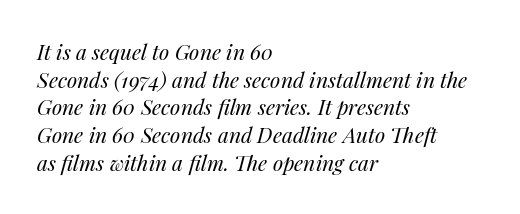
The face used here is rendered with its standard letterfit. The passage shown is not underscored anywhere. This sample keeps an unexceptional amount of space between lines. The weight tops out at a normal text grade.
